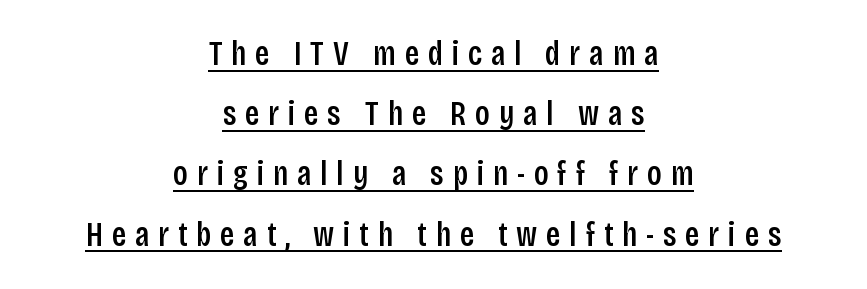
The image shows 34 px semibold, condensed sans-serif type, upright; set centered, line spacing 1.77x, unusually wide letter spacing (+0.26 em), underlined; low stroke contrast and a large x-height.
